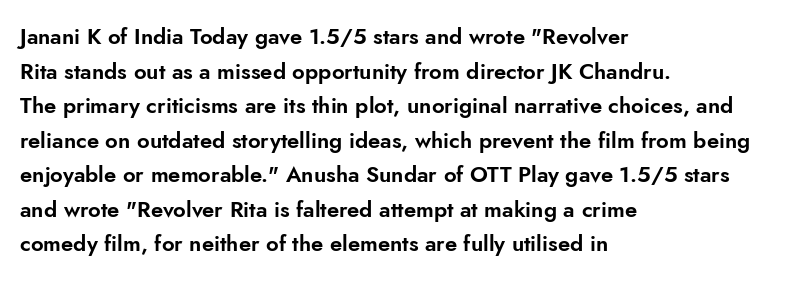
{"italic": "no", "underline": "no", "align": "left", "line_spacing": "normal", "line_spacing_ratio": 1.57, "letter_spacing": "normal", "letter_spacing_em": 0.0, "glyph_px": 22}
